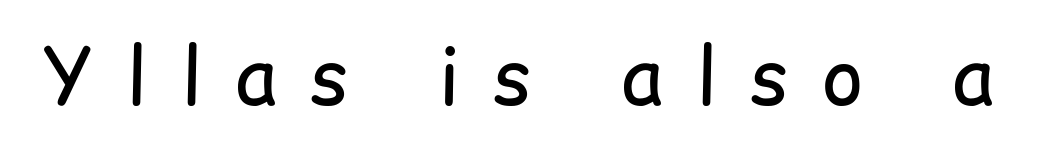
{"serif": "no", "italic": "no", "bold": "no", "weight": "regular", "width": "normal", "stroke_contrast": "low", "x_height": "medium", "monospaced": "no", "underline": "no", "letter_spacing": "wide", "letter_spacing_em": 0.42, "glyph_px": 79}
